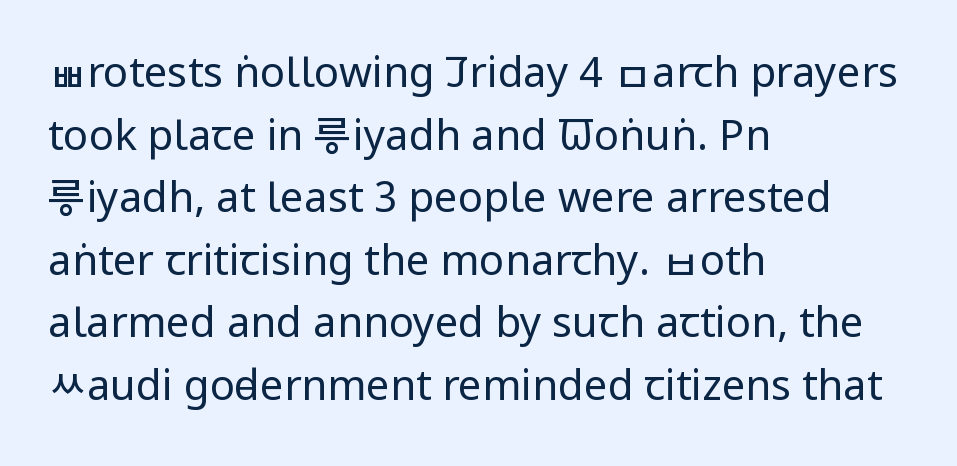
Q: Is the text bold? A: No.
Q: Is the text italic (slanted)? A: No, it is upright.
Q: Is the typeface a serif or a sans-serif typeface? A: Sans-serif.
Q: Is the text underlined? A: No.
Q: How is the paragraph aligned? A: Left-aligned.
Q: Is the spacing between letters normal or unusually wide? A: Normal.
Q: Is the spacing between lines tight, normal or loose? A: Normal.
Q: Width (condensed, normal, or wide)? A: Condensed.
Q: Stroke contrast? A: Low.
Q: x-height? A: Large.
Q: Monospaced? A: No.
